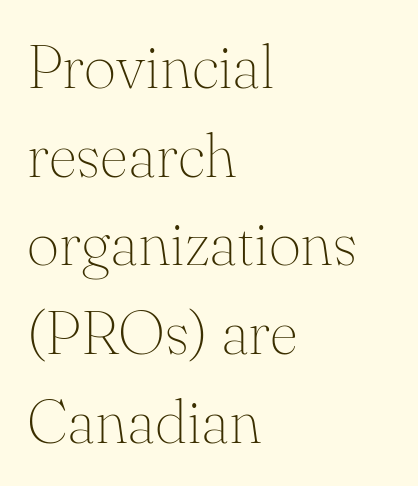
Students, observe: this is what conventionally led text looks like. The face looks like a standard text weight, possibly lighter. Little horizontal feet cap the strokes, marking this as serif type. The area under the type is left untouched. Here the designer chose a conventional face with non-uniform glyph widths. This is roman type, the default non-slanted kind.
